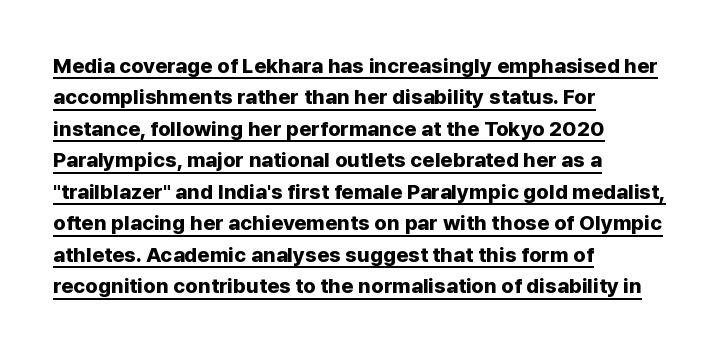
{"italic": "no", "bold": "yes", "underline": "yes", "align": "left", "line_spacing": "normal", "line_spacing_ratio": 1.5, "letter_spacing": "normal", "letter_spacing_em": 0.0, "glyph_px": 21}
